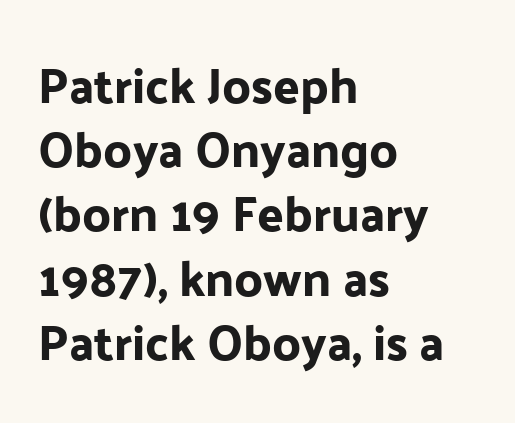
Q: Is the text italic (slanted)? A: No, it is upright.
Q: Is the typeface a serif or a sans-serif typeface? A: Sans-serif.
Q: Is the text underlined? A: No.
Q: How is the paragraph aligned? A: Left-aligned.
Q: Is the spacing between letters normal or unusually wide? A: Normal.
Q: Is the spacing between lines tight, normal or loose? A: Normal.
Q: Width (condensed, normal, or wide)? A: Normal.
Q: Stroke contrast? A: Low.
Q: x-height? A: Medium.
Q: Monospaced? A: No.
